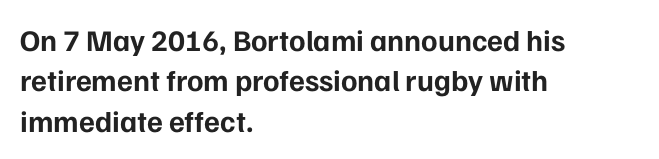
Q: Is the text bold? A: Yes.
Q: Is the text italic (slanted)? A: No, it is upright.
Q: Is the typeface a serif or a sans-serif typeface? A: Sans-serif.
Q: Is the text underlined? A: No.
Q: How is the paragraph aligned? A: Left-aligned.
Q: Is the spacing between letters normal or unusually wide? A: Normal.
Q: Is the spacing between lines tight, normal or loose? A: Normal.
Q: Width (condensed, normal, or wide)? A: Normal.
Q: Stroke contrast? A: Low.
Q: x-height? A: Medium.
Q: Monospaced? A: No.
